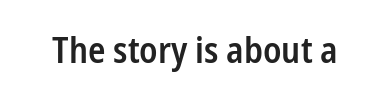
{"serif": "no", "italic": "no", "bold": "semi", "weight": "semibold", "width": "condensed", "stroke_contrast": "low", "x_height": "medium", "monospaced": "no", "underline": "no", "letter_spacing": "normal", "letter_spacing_em": 0.0, "glyph_px": 36}
